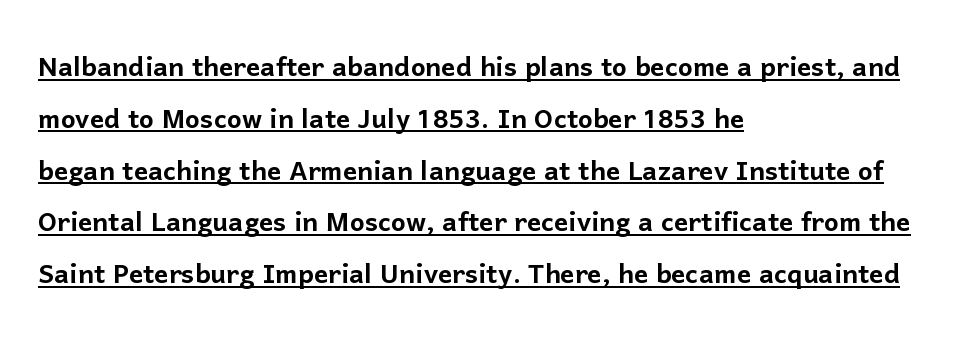
The image shows 35 px sans-serif type, upright; set left-aligned, normal line spacing (1.48x), normal letter spacing, underlined; low stroke contrast and a medium x-height.
